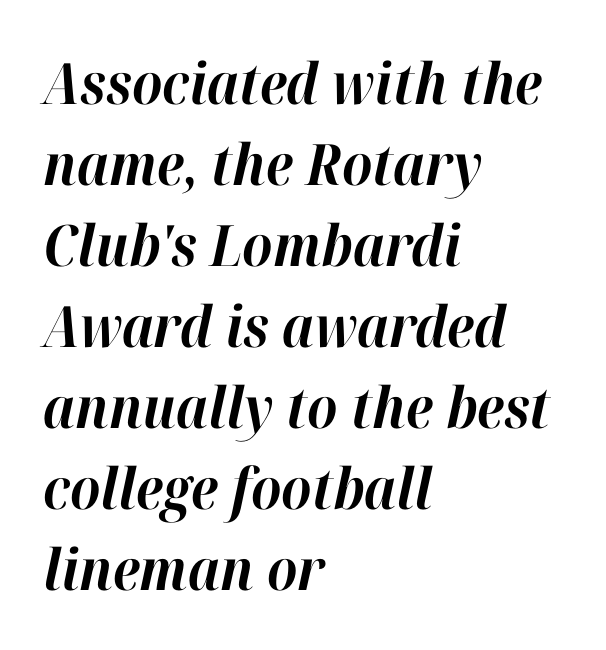
Q: Is the text bold? A: Yes.
Q: Is the text italic (slanted)? A: Yes, it leans right by about 12 degrees.
Q: Is the text underlined? A: No.
Q: How is the paragraph aligned? A: Left-aligned.
Q: Is the spacing between letters normal or unusually wide? A: Normal.
Q: Is the spacing between lines tight, normal or loose? A: Normal.
Q: Width (condensed, normal, or wide)? A: Normal.
Q: Stroke contrast? A: High.
Q: x-height? A: Medium.
Q: Monospaced? A: No.
